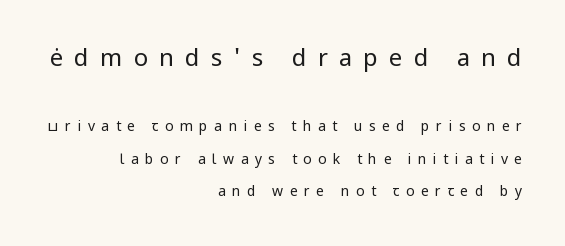
Q: Is the text bold? A: No.
Q: Is the text italic (slanted)? A: No, it is upright.
Q: Is the text underlined? A: No.
Q: How is the paragraph aligned? A: Right-aligned.
Q: Is the spacing between letters normal or unusually wide? A: Unusually wide.
Q: Is the spacing between lines tight, normal or loose? A: Loose.
Q: Which block of text is set in a larger size, the first (top) or the second (bottom)? A: The first (top) one.
